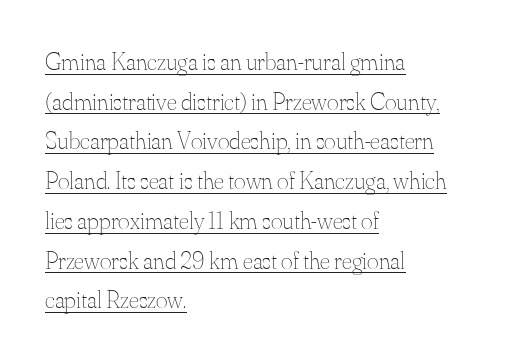
Q: Is the text bold? A: No.
Q: Is the text italic (slanted)? A: No, it is upright.
Q: Is the text underlined? A: Yes.
Q: How is the paragraph aligned? A: Left-aligned.
Q: Is the spacing between letters normal or unusually wide? A: Normal.
Q: Is the spacing between lines tight, normal or loose? A: Normal.
